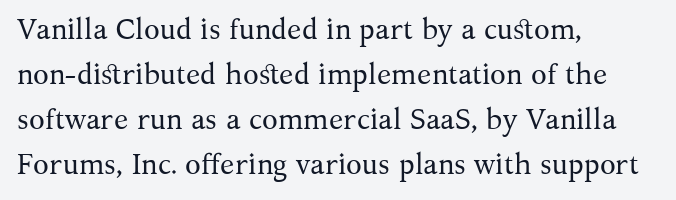
Nobody drew a line under any word here. The setting favours the left margin, as ordinary paragraphs usually do. Is this a fixed-width face? No — the glyphs have proportional, varying widths. Do the letters lean? They stand straight. Are there feet on the stems? There are — it's a serif.
